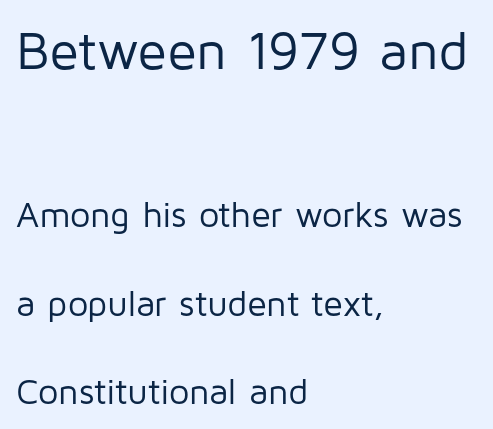
{"serif": "no", "italic": "no", "bold": "no", "weight": "regular", "width": "normal", "stroke_contrast": "low", "x_height": "medium", "monospaced": "no", "underline": "no", "align": "left", "line_spacing": "loose", "line_spacing_ratio": 2.46, "letter_spacing": "normal", "letter_spacing_em": 0.0, "larger_block": "first", "size_ratio": 1.5, "glyph_px": 54}
